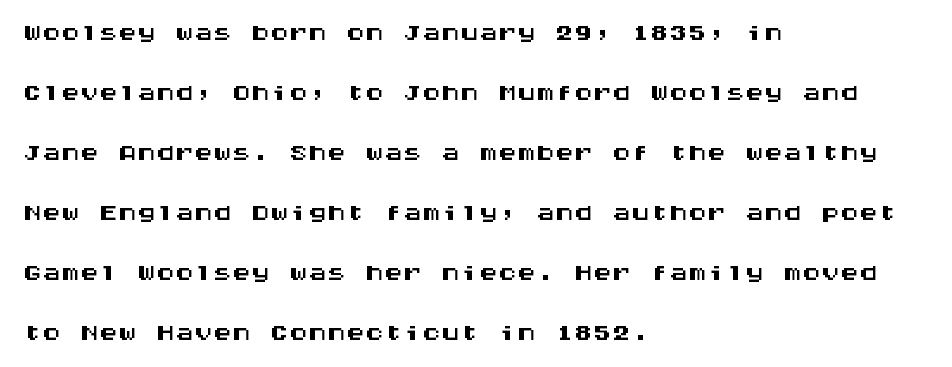
The foot of each line stays bare and open. The lines are quadded left. The rows are spaced the way most documents space them. Do the letters lean? They stand straight. The type family on display is of the sans-serif kind.
